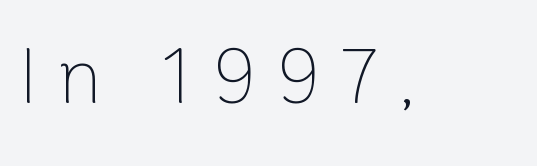
Q: Is the text bold? A: No.
Q: Is the text italic (slanted)? A: No, it is upright.
Q: Is the typeface a serif or a sans-serif typeface? A: Sans-serif.
Q: Is the text underlined? A: No.
Q: Is the spacing between letters normal or unusually wide? A: Unusually wide.
Q: Width (condensed, normal, or wide)? A: Normal.
Q: Stroke contrast? A: Low.
Q: x-height? A: Medium.
Q: Monospaced? A: No.
